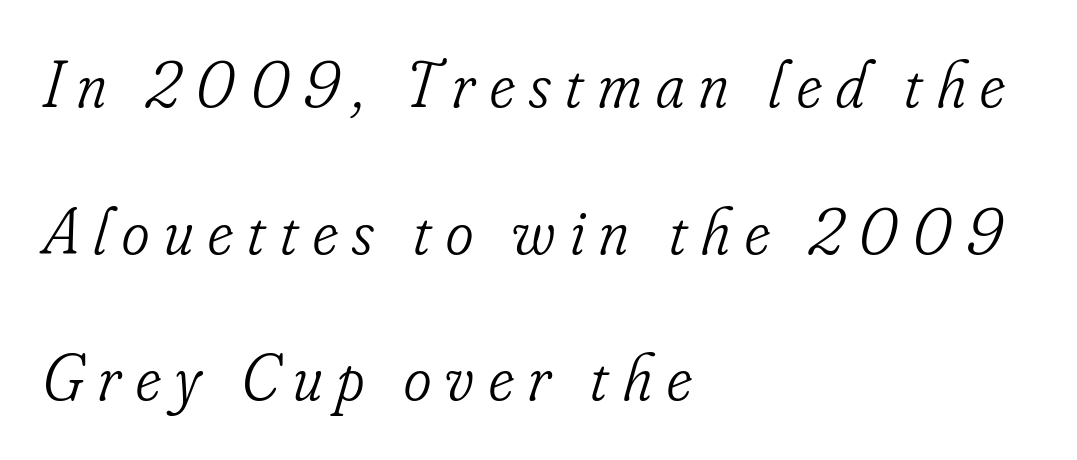
Q: Is the text bold? A: No.
Q: Is the text italic (slanted)? A: Yes, it leans right by about 16 degrees.
Q: Is the typeface a serif or a sans-serif typeface? A: Serif.
Q: Is the text underlined? A: No.
Q: How is the paragraph aligned? A: Left-aligned.
Q: Is the spacing between letters normal or unusually wide? A: Unusually wide.
Q: Is the spacing between lines tight, normal or loose? A: Loose.
Q: Width (condensed, normal, or wide)? A: Condensed.
Q: Stroke contrast? A: Low.
Q: x-height? A: Small.
Q: Monospaced? A: No.
